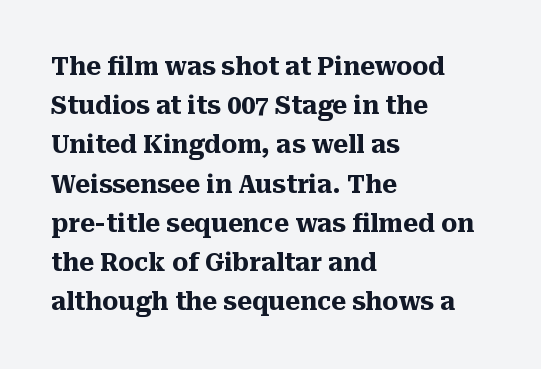
{"italic": "no", "bold": "yes", "underline": "no", "align": "left", "line_spacing": "normal", "line_spacing_ratio": 1.57, "letter_spacing": "normal", "letter_spacing_em": 0.0, "glyph_px": 25}
